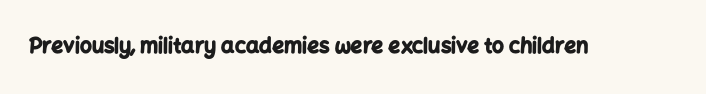
The letterforms sit shoulder to shoulder at normal distance. These lines were composed using upright roman letters. Check the space under the baseline: it is left empty. The sample has been set heavy, in full bold.
